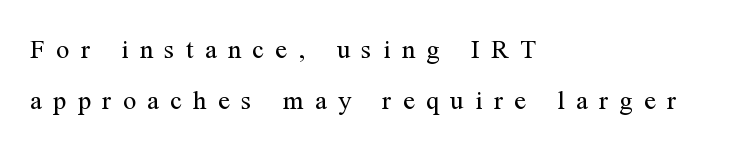
The image shows 27 px text type, upright; set left-aligned, line spacing 1.89x, unusually wide letter spacing (+0.42 em), not underlined.
